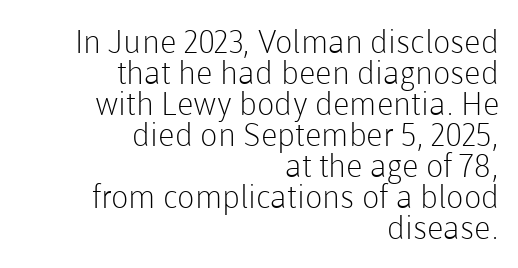
Q: Is the text bold? A: No.
Q: Is the text italic (slanted)? A: No, it is upright.
Q: Is the typeface a serif or a sans-serif typeface? A: Sans-serif.
Q: Is the text underlined? A: No.
Q: How is the paragraph aligned? A: Right-aligned.
Q: Is the spacing between letters normal or unusually wide? A: Normal.
Q: Is the spacing between lines tight, normal or loose? A: Tight.
Q: Width (condensed, normal, or wide)? A: Normal.
Q: Stroke contrast? A: Low.
Q: x-height? A: Medium.
Q: Monospaced? A: No.
